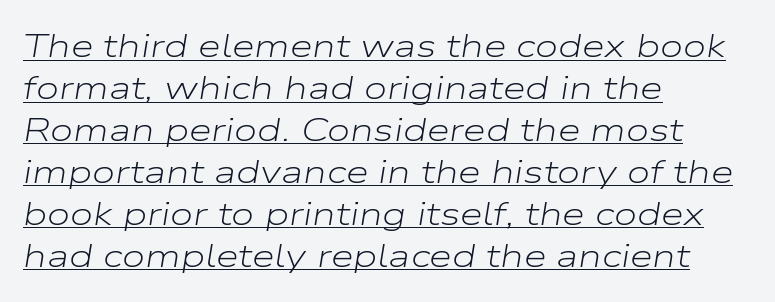
{"italic": "yes", "lean": "right", "slant_degrees": 9, "bold": "no", "weight": "light", "width": "wide", "stroke_contrast": "low", "x_height": "medium", "monospaced": "no", "underline": "yes", "align": "left", "line_spacing": "normal", "line_spacing_ratio": 1.27, "letter_spacing": "normal", "letter_spacing_em": 0.0, "glyph_px": 33}
